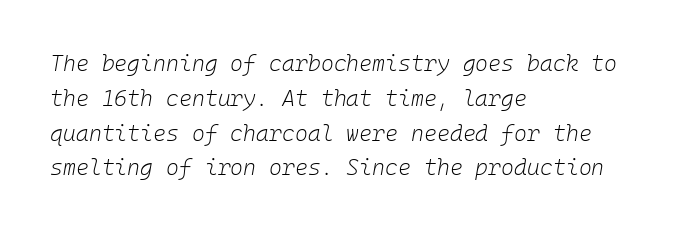
Q: Is the text bold? A: No.
Q: Is the text italic (slanted)? A: Yes, it leans right by about 10 degrees.
Q: Is the text underlined? A: No.
Q: How is the paragraph aligned? A: Left-aligned.
Q: Is the spacing between letters normal or unusually wide? A: Normal.
Q: Is the spacing between lines tight, normal or loose? A: Normal.
